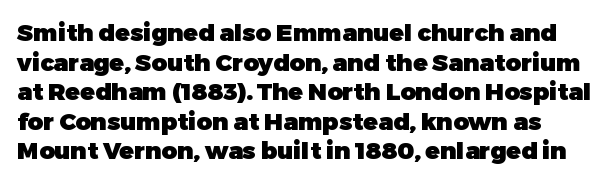
Every character sits straight up, as roman type does. How heavy is the stroke? Heavy — this is a bold. Does extra space separate the letters? No, they use regular spacing. Type without underlining.
